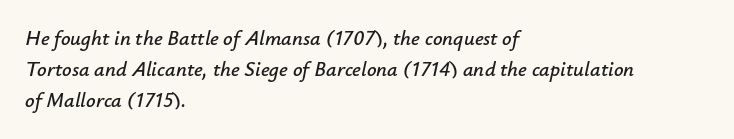
Quick note: underline off. Quick note: interline space is typical. Typeset ragged right — the left edge is the straight one. Compared with typical body copy, the letter spacing here is the same. The letters are slanted; this is an italic face.
